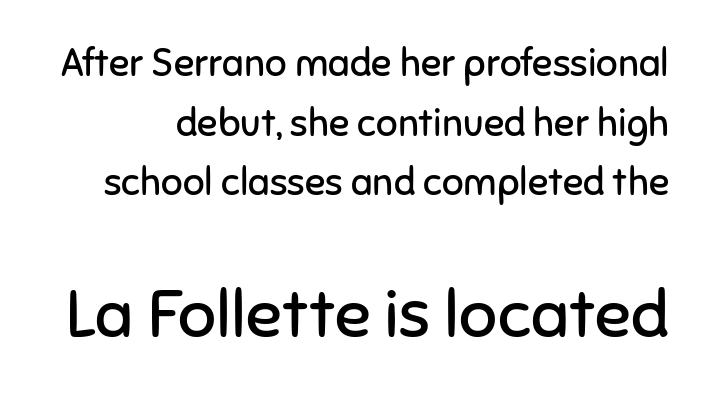
A typesetter would call this proportional, since set widths differ per character. Compare the two chunks: the lower has the greater cap height. You could call the tracking neutral — neither tight nor loose. The rows are spaced the way most documents space them.
